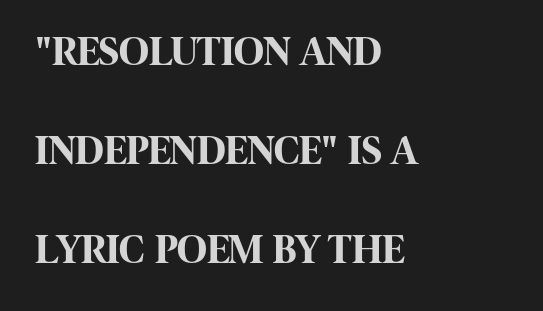
Q: Is the text bold? A: Yes.
Q: Is the text italic (slanted)? A: No, it is upright.
Q: Is the typeface a serif or a sans-serif typeface? A: Sans-serif.
Q: Is the text underlined? A: No.
Q: How is the paragraph aligned? A: Left-aligned.
Q: Is the spacing between letters normal or unusually wide? A: Normal.
Q: Is the spacing between lines tight, normal or loose? A: Loose.
Q: Width (condensed, normal, or wide)? A: Condensed.
Q: Stroke contrast? A: High.
Q: x-height? A: Large.
Q: Monospaced? A: No.
